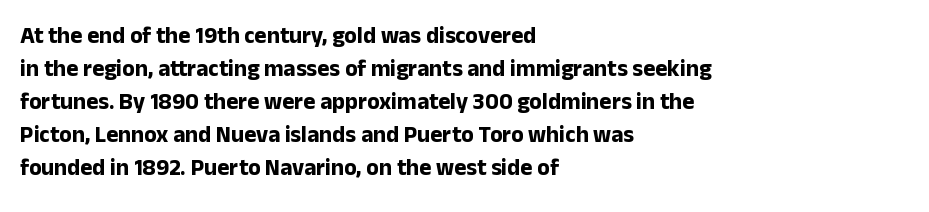
The image shows 23 px bold type, upright; set left-aligned, normal line spacing (1.43x), normal letter spacing, not underlined.
